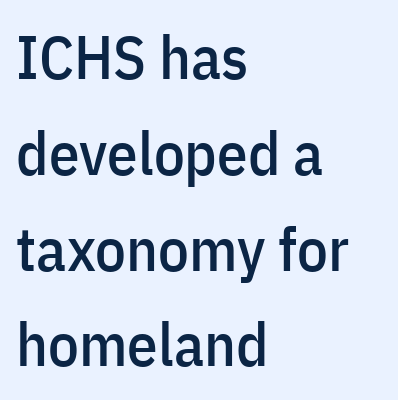
Q: Is the text italic (slanted)? A: No, it is upright.
Q: Is the typeface a serif or a sans-serif typeface? A: Sans-serif.
Q: Is the text underlined? A: No.
Q: How is the paragraph aligned? A: Left-aligned.
Q: Is the spacing between letters normal or unusually wide? A: Normal.
Q: Is the spacing between lines tight, normal or loose? A: Normal.
Q: Width (condensed, normal, or wide)? A: Condensed.
Q: Stroke contrast? A: Low.
Q: x-height? A: Medium.
Q: Monospaced? A: No.
